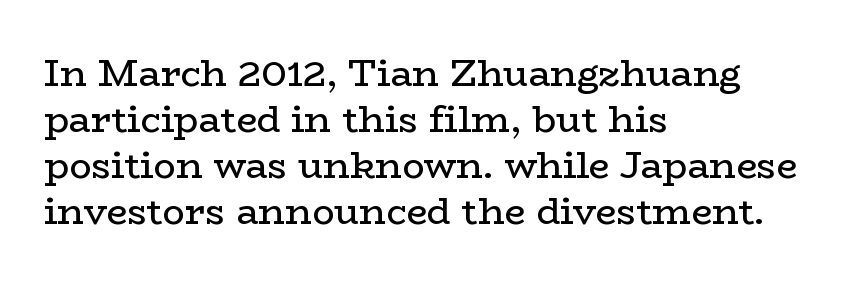
Nobody drew a line under any word here. The line texture is even and compact thanks to regular tracking. Is the block centered? No — it sits flush against the left margin. Each letter keeps its own natural width here, so spacing adapts to shape.
